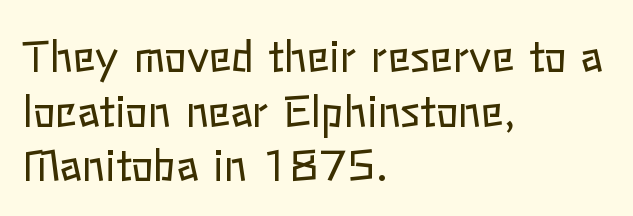
{"italic": "no", "bold": "no", "weight": "regular", "width": "normal", "stroke_contrast": "low", "x_height": "medium", "monospaced": "no", "underline": "no", "align": "left", "line_spacing": "normal", "line_spacing_ratio": 1.3, "letter_spacing": "normal", "letter_spacing_em": 0.0, "glyph_px": 42}
